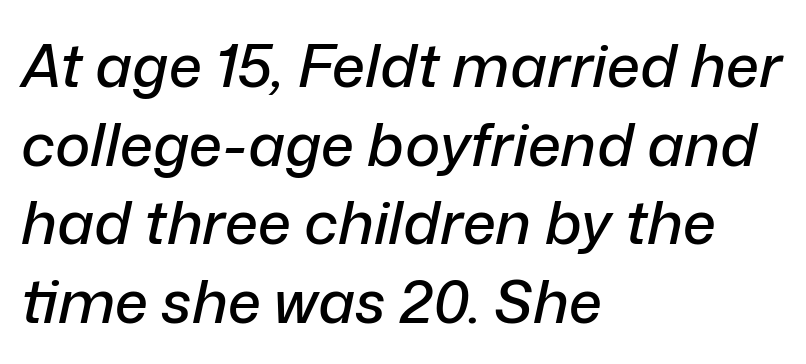
{"italic": "yes", "lean": "right", "slant_degrees": 12, "width": "normal", "stroke_contrast": "low", "x_height": "medium", "monospaced": "no", "underline": "no", "align": "left", "line_spacing": "normal", "line_spacing_ratio": 1.31, "letter_spacing": "normal", "letter_spacing_em": 0.0, "glyph_px": 60}
